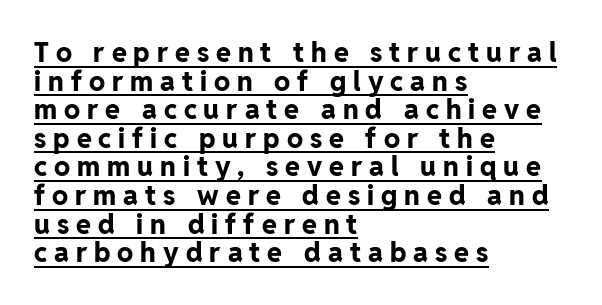
This sample is left-justified, so line endings fall wherever the words run out. A rule runs beneath these lines of type. Glyph-to-glyph distance is far greater than everyday printed text. Ordinary non-slanted type is in use. Heft: maximum for text — a bold.
